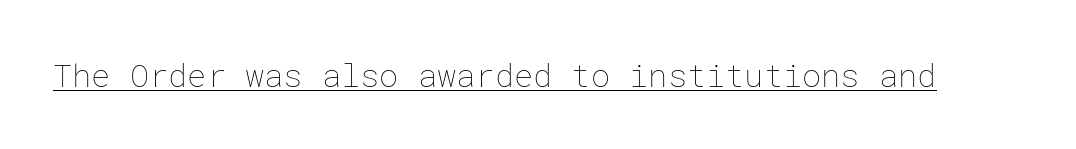
Q: Is the text bold? A: No.
Q: Is the text italic (slanted)? A: No, it is upright.
Q: Is the text underlined? A: Yes.
Q: Is the spacing between letters normal or unusually wide? A: Normal.
Q: Width (condensed, normal, or wide)? A: Normal.
Q: Stroke contrast? A: Low.
Q: x-height? A: Medium.
